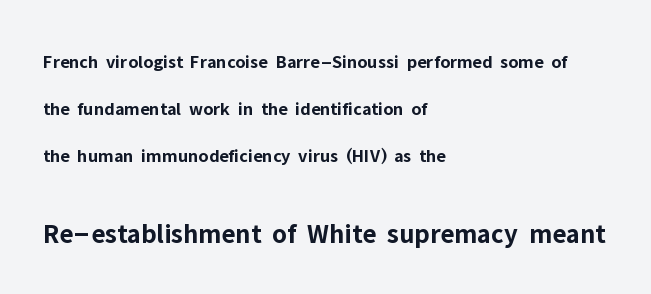
The image shows 28 px bold sans-serif type, upright; set left-aligned, loose line spacing (2.47x), normal letter spacing, not underlined; the second (bottom) block is 1.47x larger; low stroke contrast and a medium x-height.
